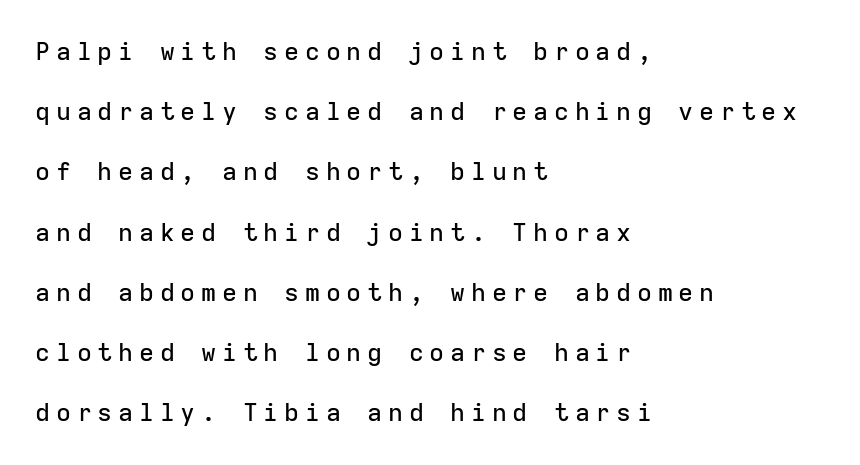
The image shows 25 px text type, upright; set left-aligned, loose line spacing (2.41x), unusually wide letter spacing (+0.23 em), not underlined.
